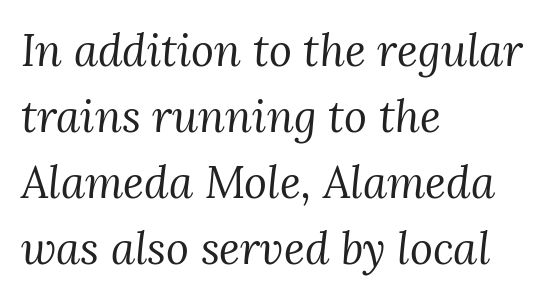
The image shows 44 px regular-weight serif type, italic (leaning right); set left-aligned, normal line spacing (1.5x), normal letter spacing, not underlined; medium stroke contrast and a medium x-height.
